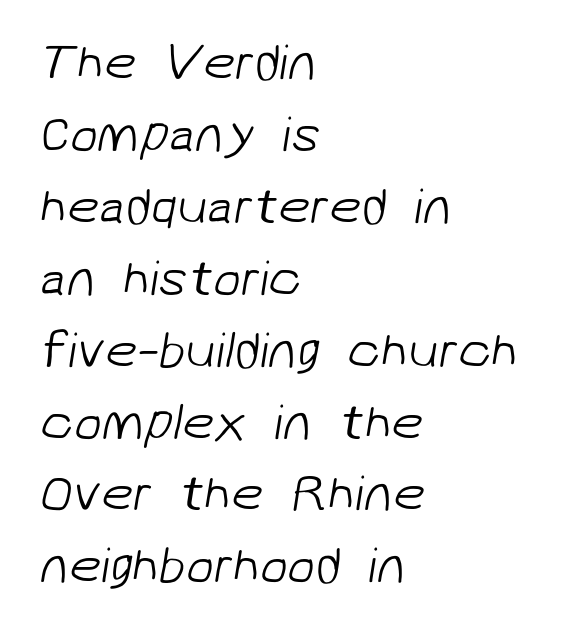
The image shows 51 px light sans-serif type; set left-aligned, normal line spacing (1.41x), normal letter spacing, not underlined; low stroke contrast and a medium x-height.
